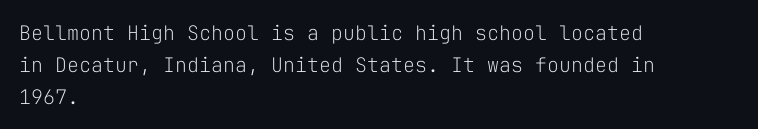
Q: Is the text bold? A: No.
Q: Is the text italic (slanted)? A: No, it is upright.
Q: Is the text underlined? A: No.
Q: How is the paragraph aligned? A: Left-aligned.
Q: Is the spacing between letters normal or unusually wide? A: Normal.
Q: Is the spacing between lines tight, normal or loose? A: Normal.
